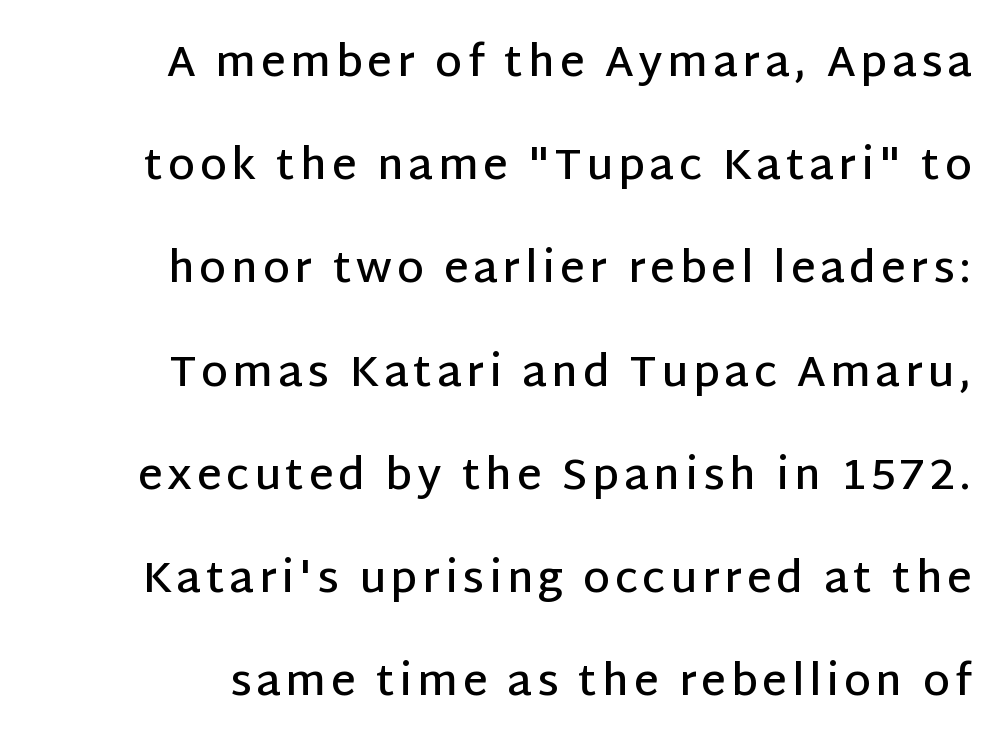
Underline: absent. The rendering uses a large line-height, opening up the rows. Line endings align vertically; line beginnings do not. Posture: upright roman. Proportional: the letters do not fall into vertical columns. These words are printed semibold, heavier than regular yet not bold.
